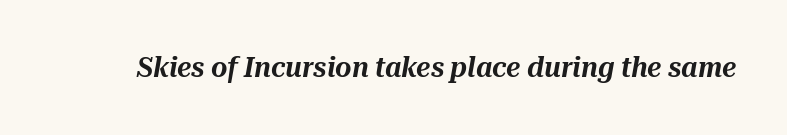
The image shows 28 px text type, italic (leaning right); set normal letter spacing, not underlined; medium stroke contrast and a medium x-height.
